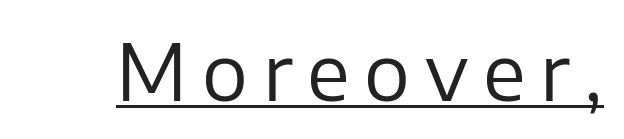
The image shows 77 px regular-weight sans-serif type, upright; set underlined; low stroke contrast and a medium x-height.
